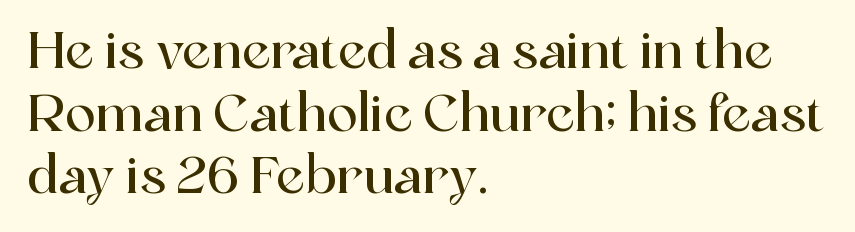
Q: Is the text italic (slanted)? A: No, it is upright.
Q: Is the typeface a serif or a sans-serif typeface? A: Serif.
Q: Is the text underlined? A: No.
Q: How is the paragraph aligned? A: Left-aligned.
Q: Is the spacing between letters normal or unusually wide? A: Normal.
Q: Width (condensed, normal, or wide)? A: Normal.
Q: x-height? A: Medium.
Q: Monospaced? A: No.
